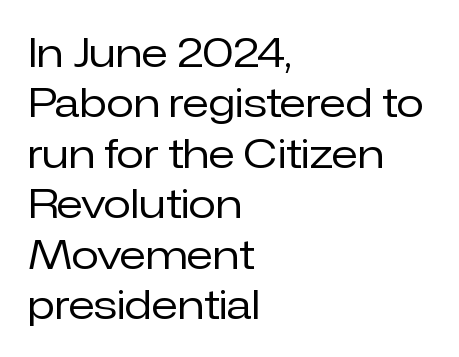
{"serif": "no", "italic": "no", "bold": "no", "weight": "regular", "width": "normal", "stroke_contrast": "low", "x_height": "medium", "monospaced": "no", "underline": "no", "align": "left", "line_spacing": "normal", "line_spacing_ratio": 1.26, "letter_spacing": "normal", "letter_spacing_em": 0.0, "glyph_px": 40}
